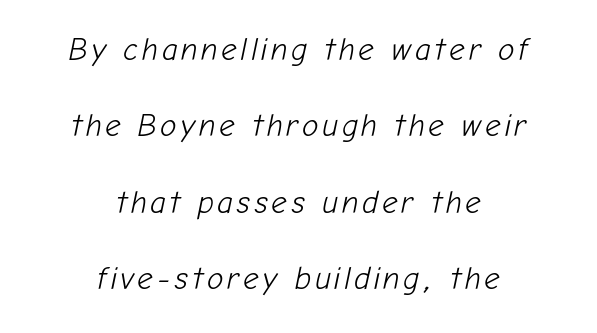
The cut favours lightness, reaching ordinary text weight at its darkest. No word sits above an underline. Italic? Definitely — the glyphs are oblique. Think of a printed novel: that variable character pitch is what you see here. One-word summary of the alignment: center. Baseline-to-baseline distance is far greater than the letter height.
